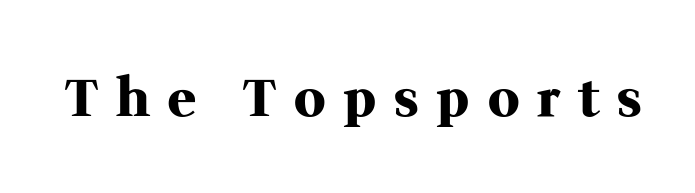
{"serif": "yes", "italic": "no", "bold": "yes", "weight": "heavy", "width": "normal", "stroke_contrast": "medium", "x_height": "medium", "monospaced": "no", "underline": "no", "letter_spacing": "wide", "letter_spacing_em": 0.36, "glyph_px": 52}
